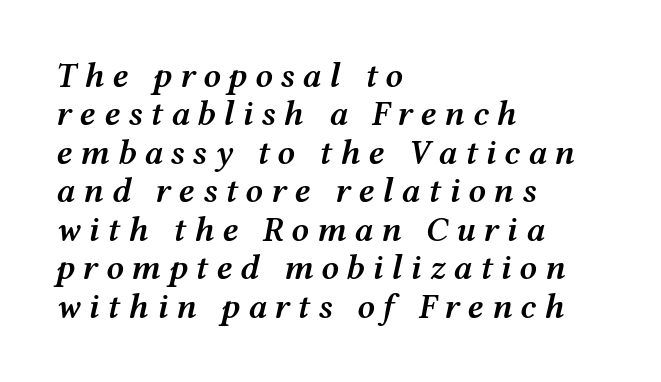
The image shows 35 px semibold, wide type, italic (leaning right); set left-aligned, tight line spacing (1.1x), unusually wide letter spacing (+0.22 em), not underlined; medium stroke contrast and a medium x-height.
